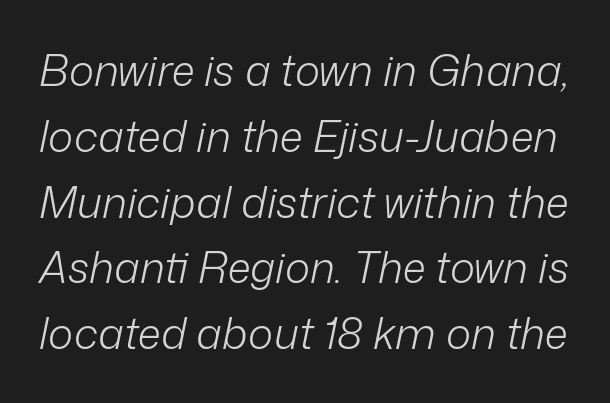
The image shows 43 px light type, italic (leaning right); set normal line spacing (1.53x), normal letter spacing, not underlined; low stroke contrast and a medium x-height.
